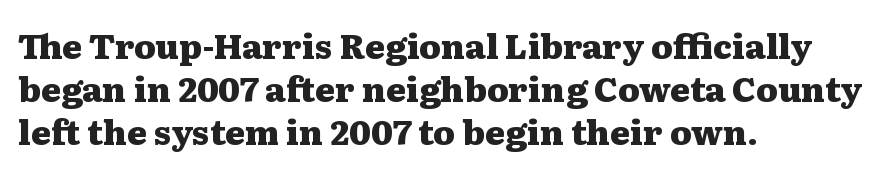
{"serif": "yes", "italic": "no", "bold": "yes", "weight": "heavy", "width": "wide", "stroke_contrast": "medium", "x_height": "medium", "monospaced": "no", "underline": "no", "align": "left", "line_spacing": "normal", "line_spacing_ratio": 1.27, "letter_spacing": "normal", "letter_spacing_em": 0.0, "glyph_px": 34}
